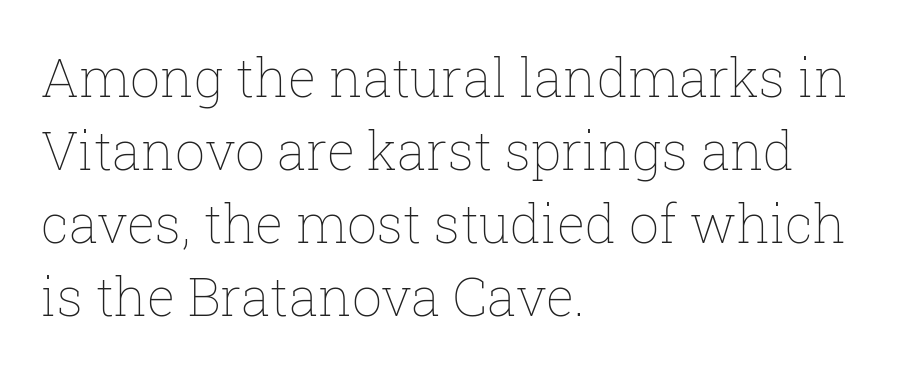
Whoever set this chose a conventional vertical rhythm. Weight: in the light-to-regular range. The passage shown is typed in a proportional face where columns would drift. This rendering uses left alignment, leaving the right contour irregular.
